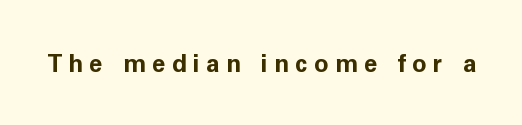
The image shows 24 px bold type, upright; set unusually wide letter spacing (+0.27 em), not underlined.
